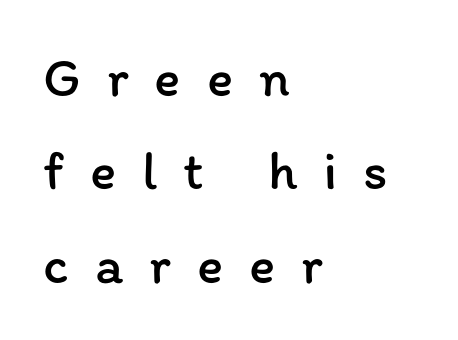
A typesetter would mark this as roman, not italic. Stems here are at most as thick as an everyday book face. Line starts are locked; line ends wander. The foot of each line stays bare and open.
